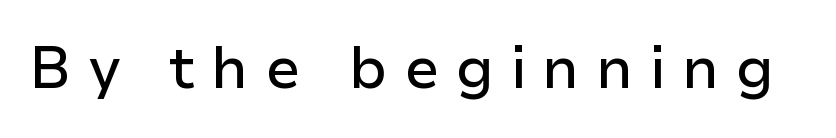
Q: Is the text italic (slanted)? A: No, it is upright.
Q: Is the typeface a serif or a sans-serif typeface? A: Sans-serif.
Q: Is the text underlined? A: No.
Q: Is the spacing between letters normal or unusually wide? A: Unusually wide.
Q: Width (condensed, normal, or wide)? A: Normal.
Q: Stroke contrast? A: Low.
Q: x-height? A: Medium.
Q: Monospaced? A: No.
